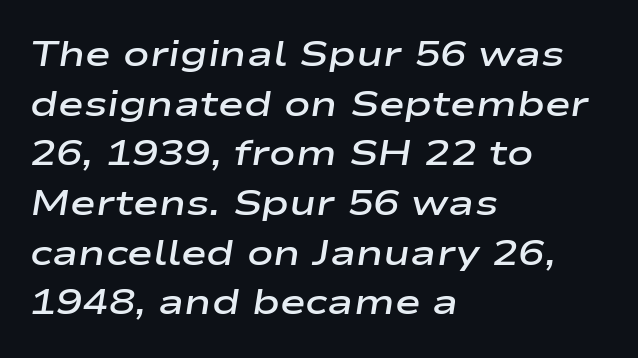
The image shows 35 px semibold, wide type, italic (leaning right); set left-aligned, normal line spacing (1.42x), normal letter spacing, not underlined; low stroke contrast and a medium x-height.
